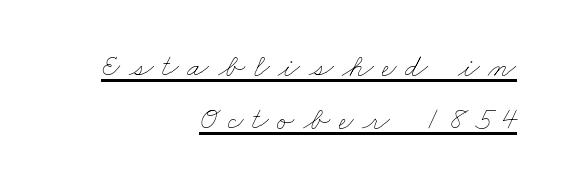
Q: Is the text bold? A: No.
Q: Is the text underlined? A: Yes.
Q: How is the paragraph aligned? A: Right-aligned.
Q: Is the spacing between letters normal or unusually wide? A: Unusually wide.
Q: Is the spacing between lines tight, normal or loose? A: Normal.
Q: Width (condensed, normal, or wide)? A: Wide.
Q: Stroke contrast? A: Low.
Q: x-height? A: Small.
Q: Monospaced? A: No.
